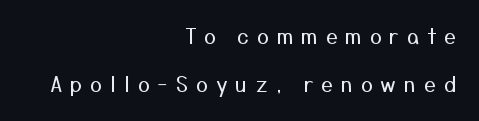
Q: Is the text bold? A: No.
Q: Is the text italic (slanted)? A: No, it is upright.
Q: Is the text underlined? A: No.
Q: How is the paragraph aligned? A: Right-aligned.
Q: Is the spacing between letters normal or unusually wide? A: Unusually wide.
Q: Is the spacing between lines tight, normal or loose? A: Loose.
